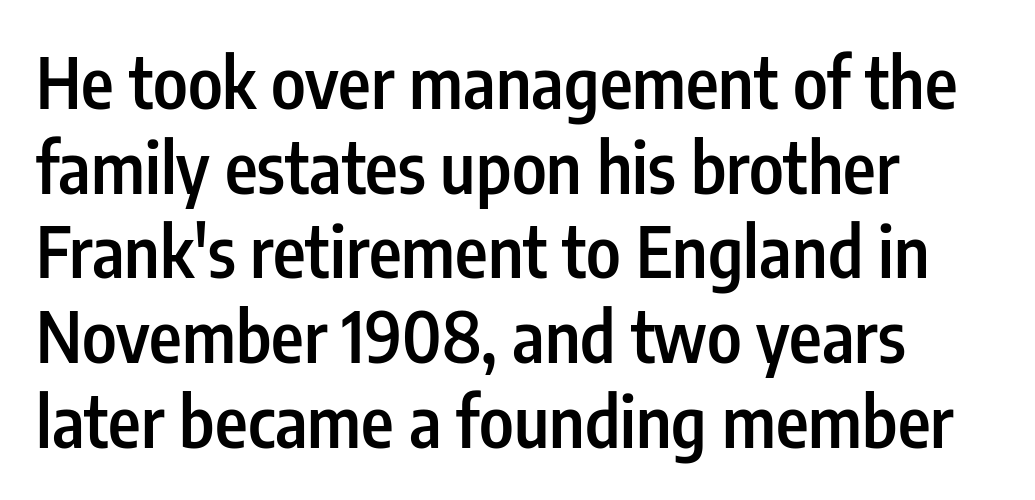
The image shows 70 px semibold, condensed sans-serif type, upright; set left-aligned, line spacing 1.21x, normal letter spacing, not underlined; low stroke contrast and a medium x-height.
